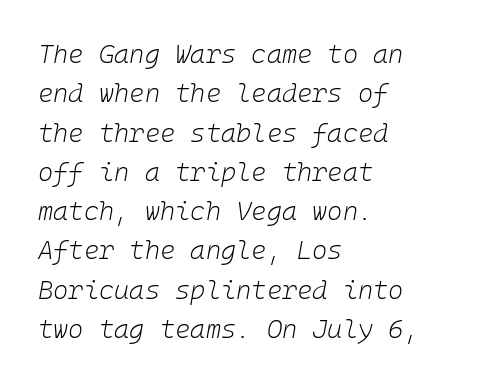
Rule under the text: the space is simply empty. When letters slant like this, we call the style italic. Compared with typical body copy, the letter spacing here is the same. The vertical gap from one line to the next is medium. Weight: in the light-to-regular range. Each line starts at the same left margin while the right side varies.
